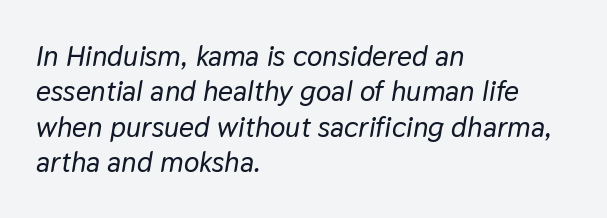
{"italic": "yes", "lean": "right", "slant_degrees": 9, "width": "normal", "stroke_contrast": "low", "x_height": "medium", "monospaced": "no", "underline": "no", "align": "left", "line_spacing_ratio": 1.22, "letter_spacing": "normal", "letter_spacing_em": 0.0, "glyph_px": 29}
